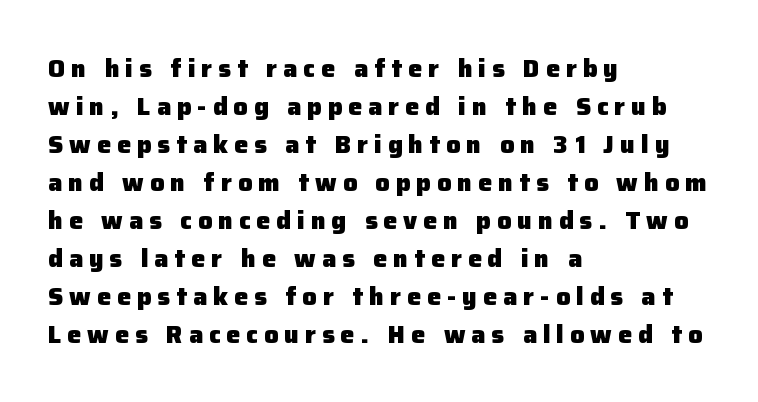
{"italic": "no", "bold": "yes", "underline": "no", "align": "left", "line_spacing": "normal", "line_spacing_ratio": 1.52, "letter_spacing": "wide", "letter_spacing_em": 0.24, "glyph_px": 25}
